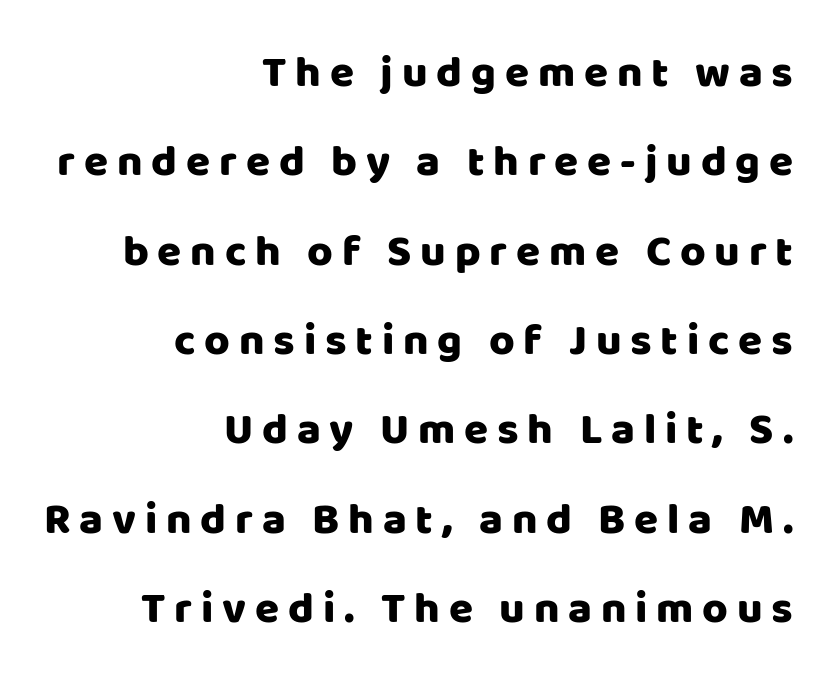
{"serif": "no", "italic": "no", "width": "normal", "stroke_contrast": "low", "x_height": "large", "monospaced": "no", "underline": "no", "align": "right", "line_spacing": "loose", "line_spacing_ratio": 2.03, "letter_spacing": "wide", "letter_spacing_em": 0.2, "glyph_px": 44}
